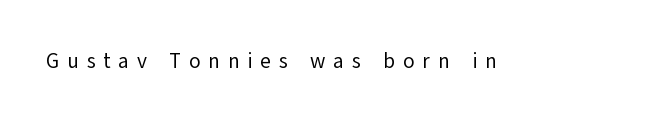
The image shows 21 px text type, upright; set unusually wide letter spacing (+0.37 em), not underlined.
